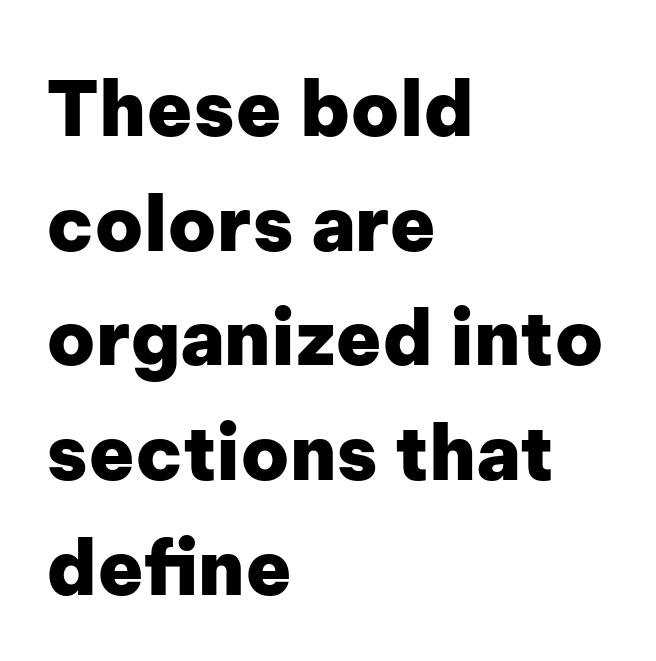
The face used here is proportionally spaced, like ordinary book or web type. The typesetter chose a ragged-right arrangement here. The font family rendered here belongs to the sans-serif group. The space directly below the letters is spotless.
